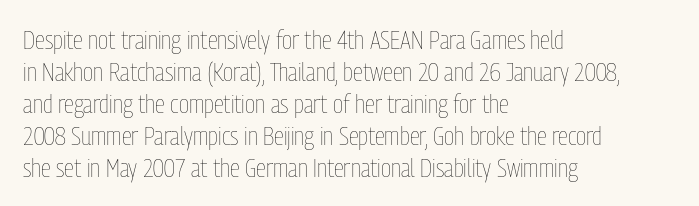
{"italic": "no", "bold": "no", "underline": "no", "align": "left", "line_spacing_ratio": 1.23, "letter_spacing": "normal", "letter_spacing_em": 0.0, "glyph_px": 26}
